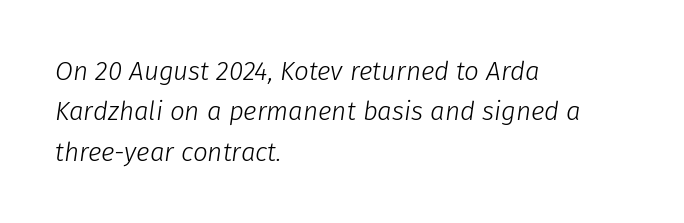
Q: Is the text bold? A: No.
Q: Is the text italic (slanted)? A: Yes, it leans right by about 8 degrees.
Q: Is the text underlined? A: No.
Q: How is the paragraph aligned? A: Left-aligned.
Q: Is the spacing between letters normal or unusually wide? A: Normal.
Q: Is the spacing between lines tight, normal or loose? A: Normal.
